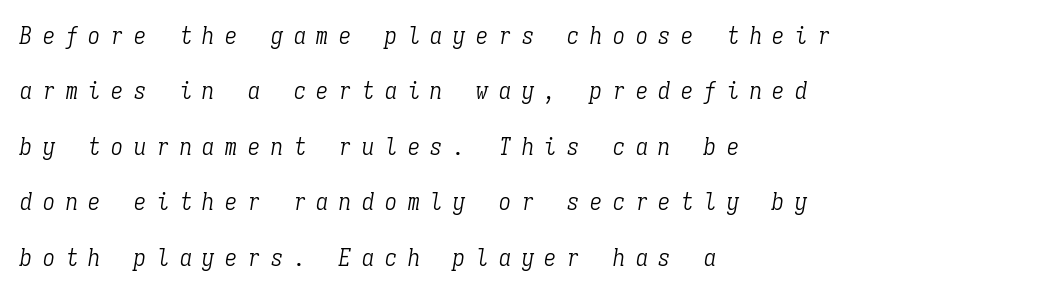
The image shows 24 px text type, italic (leaning right); set left-aligned, loose line spacing (2.31x), unusually wide letter spacing (+0.45 em), not underlined.
